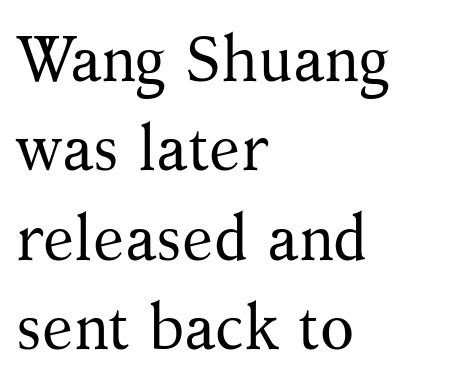
This rendering employs a face with finishing strokes, i.e., a serif. Does the leading feel generous? No, just average. Stroke mass is kept to a normal reading level or below. The lines are quadded left.
